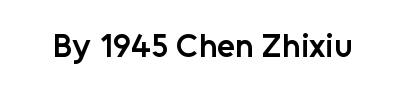
{"serif": "no", "italic": "no", "bold": "semi", "weight": "semibold", "width": "normal", "stroke_contrast": "low", "x_height": "medium", "monospaced": "no", "underline": "no", "letter_spacing": "normal", "letter_spacing_em": 0.0, "glyph_px": 33}
